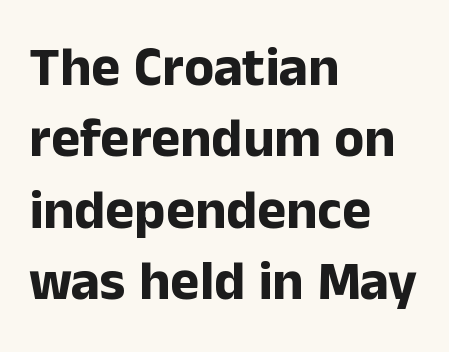
Q: Is the text bold? A: Yes.
Q: Is the text italic (slanted)? A: No, it is upright.
Q: Is the typeface a serif or a sans-serif typeface? A: Sans-serif.
Q: Is the text underlined? A: No.
Q: How is the paragraph aligned? A: Left-aligned.
Q: Is the spacing between letters normal or unusually wide? A: Normal.
Q: Is the spacing between lines tight, normal or loose? A: Normal.
Q: Width (condensed, normal, or wide)? A: Normal.
Q: Stroke contrast? A: Low.
Q: x-height? A: Medium.
Q: Monospaced? A: No.
